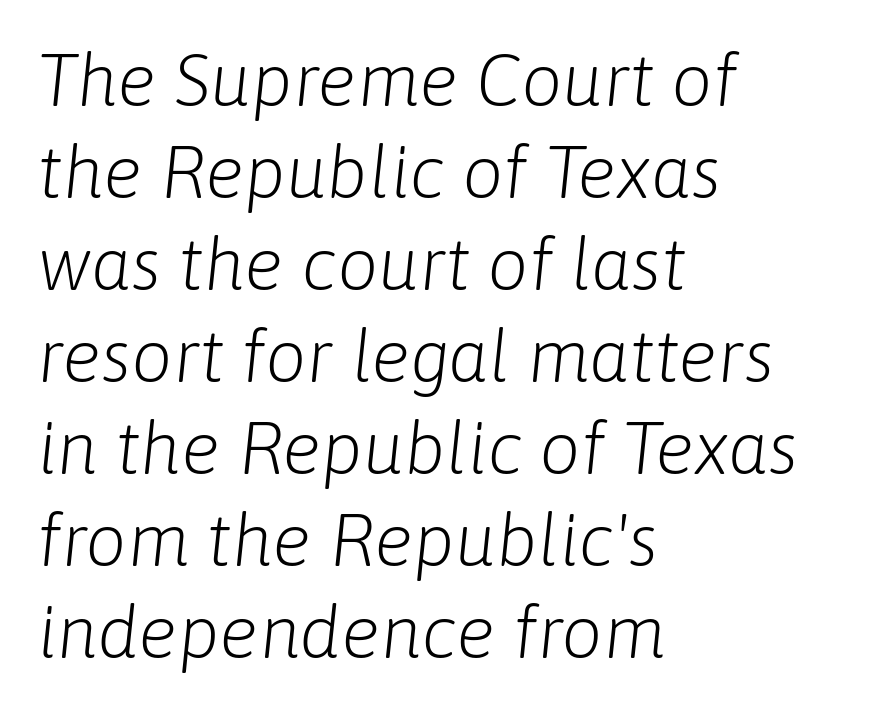
Vertical stems look standard width or narrower in stroke. The gaps between neighbouring characters are ordinary and unremarkable. Underline: absent. This sample is left-justified, so line endings fall wherever the words run out. Looks like regular typesetting: each glyph gets only the width it needs.
